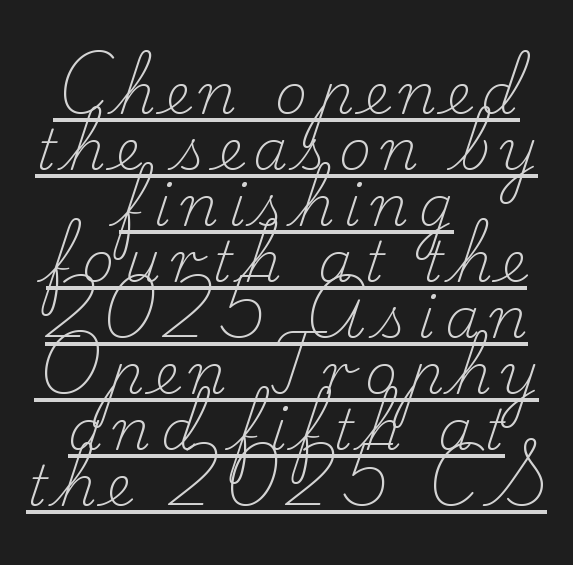
The text block is weighted toward neither margin, spreading evenly from the middle. Vertical stems look standard width or narrower in stroke. Baseline-to-baseline distance is barely more than the letter height. Varying glyph widths throughout — classic text-font behaviour. The type family on display is of the serif kind.
